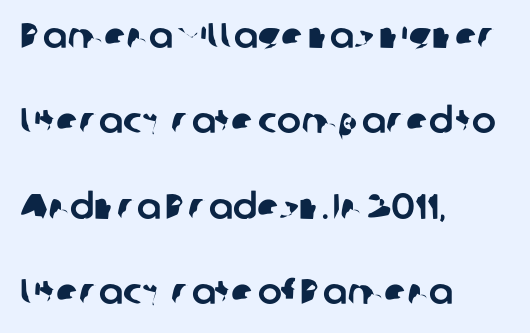
{"serif": "no", "width": "normal", "stroke_contrast": "low", "x_height": "medium", "monospaced": "no", "underline": "no", "align": "left", "line_spacing": "loose", "line_spacing_ratio": 2.37, "letter_spacing": "normal", "letter_spacing_em": 0.0, "glyph_px": 36}
